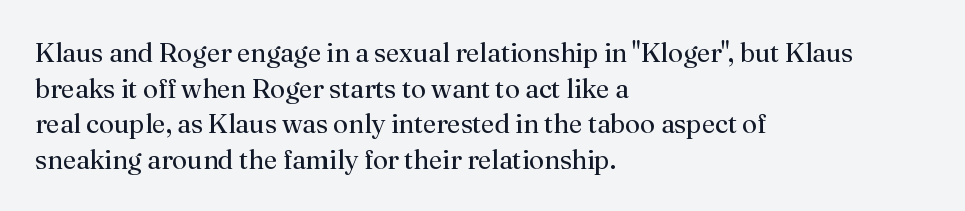
Notice how descenders clear the ascenders below comfortably — that's standard leading. Rule under the text: the space is simply empty. This rendering uses left alignment, leaving the right contour irregular. The type sits square on the baseline with zero lean. The font sits on the lighter half of the weight spectrum, regular included. The gaps between neighbouring characters are ordinary and unremarkable.
